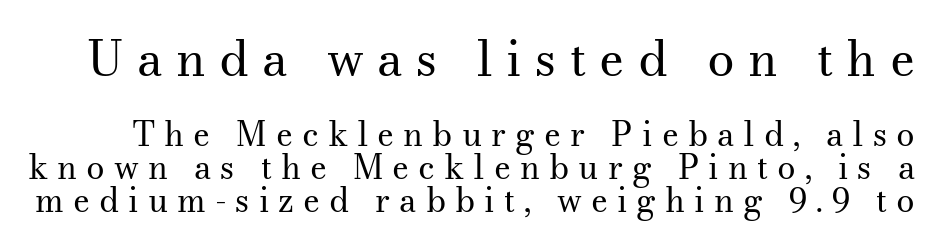
How are the letters spaced? Widely, with obvious added tracking. The vertical gap from one line to the next is small. In terms of letterform style, serifs are clearly present. This layout puts the oversized block above and the modest block below.
